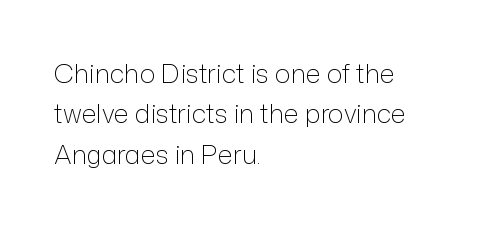
Check the space under the baseline: it is left empty. The type sits square on the baseline with zero lean. Line spacing here is normal. Casual observation: everything's shoved over to the left. Honestly, the letter spacing is just normal — you wouldn't notice it.
